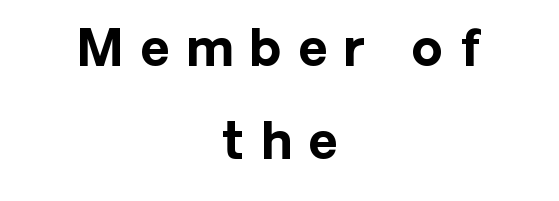
Q: Is the text bold? A: Yes.
Q: Is the text italic (slanted)? A: No, it is upright.
Q: Is the typeface a serif or a sans-serif typeface? A: Sans-serif.
Q: Is the text underlined? A: No.
Q: How is the paragraph aligned? A: Centered.
Q: Is the spacing between letters normal or unusually wide? A: Unusually wide.
Q: Width (condensed, normal, or wide)? A: Normal.
Q: Stroke contrast? A: Low.
Q: x-height? A: Medium.
Q: Monospaced? A: No.
